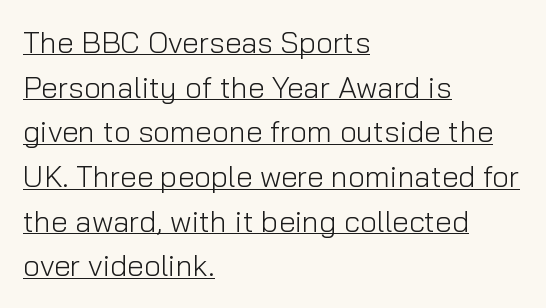
No heavy texture on the line: the type isn't bold. This sample has the flowing, uneven cadence of proportional lettering. Notice how a bar underscores the lettering throughout. The passage is arranged the way most books set body copy — flush left.
